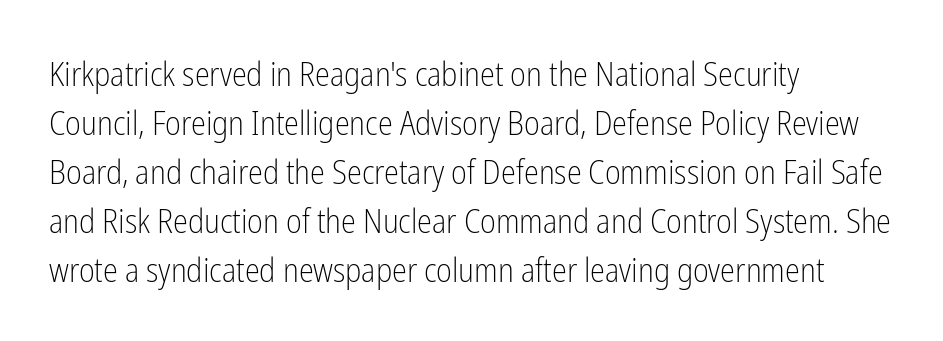
The image shows 34 px light, condensed sans-serif type, upright; set left-aligned, normal line spacing (1.44x), normal letter spacing, not underlined; low stroke contrast and a medium x-height.
